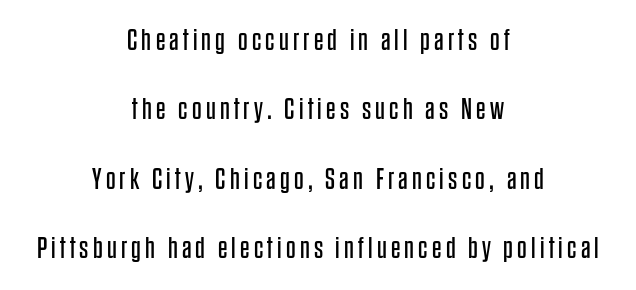
The letters carry no serifs — their stems end cleanly without finishing strokes. This sample is center-justified, so both line endings float freely. Italic? Not at all — the glyphs are vertical. Rows of type keep a wide berth in the vertical direction.
